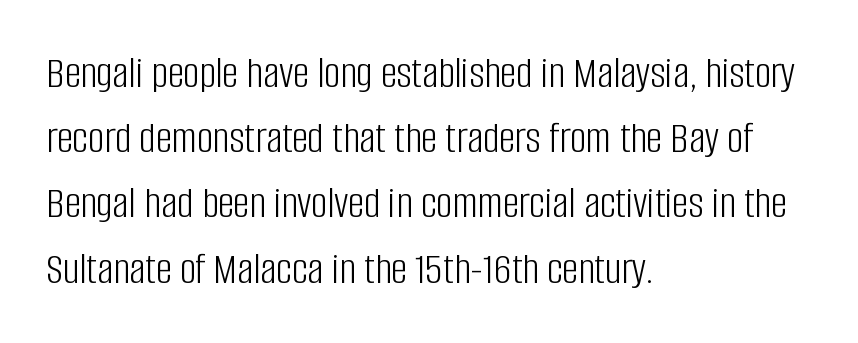
Q: Is the text bold? A: No.
Q: Is the text italic (slanted)? A: No, it is upright.
Q: Is the typeface a serif or a sans-serif typeface? A: Sans-serif.
Q: Is the text underlined? A: No.
Q: How is the paragraph aligned? A: Left-aligned.
Q: Is the spacing between letters normal or unusually wide? A: Normal.
Q: Is the spacing between lines tight, normal or loose? A: Normal.
Q: Width (condensed, normal, or wide)? A: Condensed.
Q: Stroke contrast? A: Low.
Q: x-height? A: Large.
Q: Monospaced? A: No.
